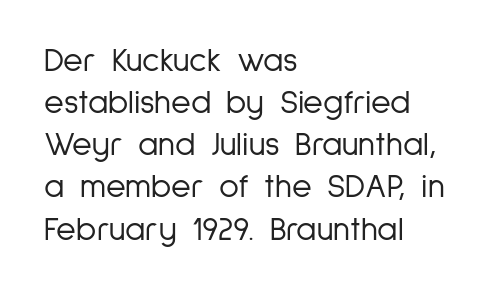
The image shows 34 px light, condensed sans-serif type, upright; set left-aligned, line spacing 1.24x, normal letter spacing, not underlined; low stroke contrast and a medium x-height.
